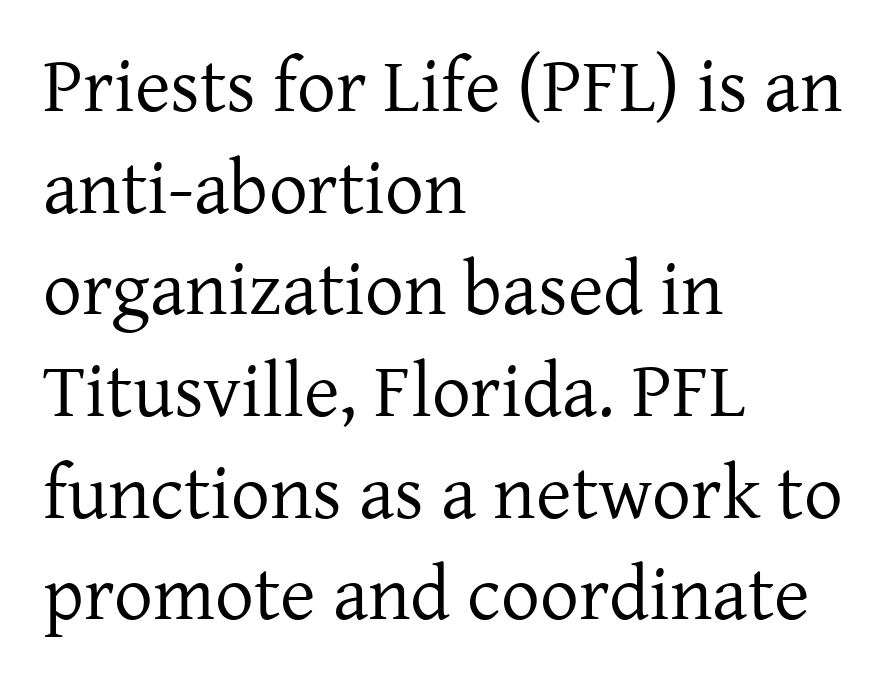
Q: Is the text bold? A: No.
Q: Is the text italic (slanted)? A: No, it is upright.
Q: Is the typeface a serif or a sans-serif typeface? A: Serif.
Q: Is the text underlined? A: No.
Q: How is the paragraph aligned? A: Left-aligned.
Q: Is the spacing between letters normal or unusually wide? A: Normal.
Q: Is the spacing between lines tight, normal or loose? A: Normal.
Q: Width (condensed, normal, or wide)? A: Normal.
Q: Stroke contrast? A: Low.
Q: x-height? A: Medium.
Q: Monospaced? A: No.
